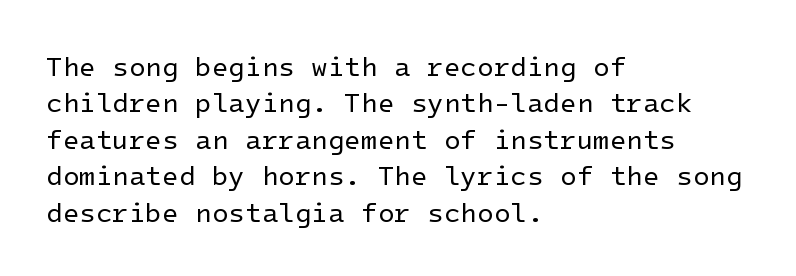
{"italic": "no", "bold": "no", "underline": "no", "align": "left", "line_spacing": "normal", "line_spacing_ratio": 1.35, "letter_spacing": "normal", "letter_spacing_em": 0.0, "glyph_px": 27}
